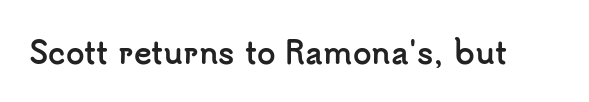
Q: Is the text bold? A: Yes.
Q: Is the text italic (slanted)? A: No, it is upright.
Q: Is the typeface a serif or a sans-serif typeface? A: Sans-serif.
Q: Is the text underlined? A: No.
Q: Is the spacing between letters normal or unusually wide? A: Normal.
Q: Width (condensed, normal, or wide)? A: Normal.
Q: Stroke contrast? A: Low.
Q: x-height? A: Small.
Q: Monospaced? A: No.
